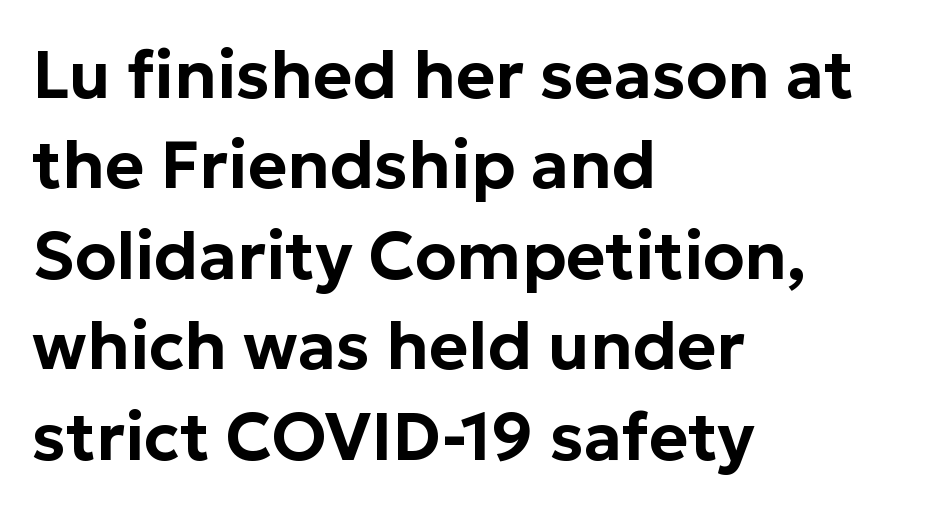
Q: Is the text italic (slanted)? A: No, it is upright.
Q: Is the typeface a serif or a sans-serif typeface? A: Sans-serif.
Q: Is the text underlined? A: No.
Q: How is the paragraph aligned? A: Left-aligned.
Q: Is the spacing between letters normal or unusually wide? A: Normal.
Q: Is the spacing between lines tight, normal or loose? A: Normal.
Q: Width (condensed, normal, or wide)? A: Normal.
Q: Stroke contrast? A: Low.
Q: x-height? A: Medium.
Q: Monospaced? A: No.
